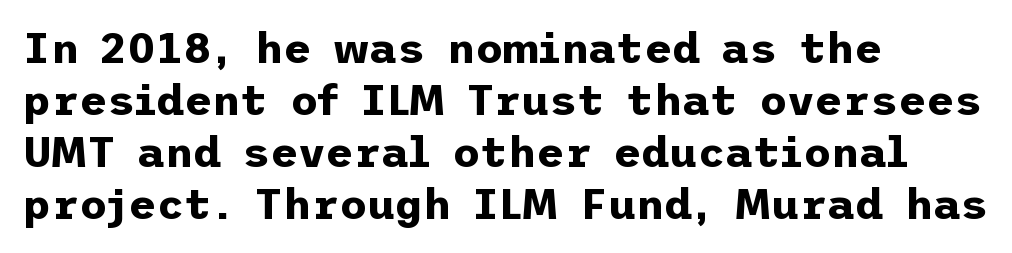
{"serif": "no", "italic": "no", "bold": "yes", "weight": "bold", "width": "normal", "stroke_contrast": "low", "x_height": "medium", "underline": "no", "align": "left", "line_spacing_ratio": 1.21, "letter_spacing": "normal", "letter_spacing_em": 0.0, "glyph_px": 43}
